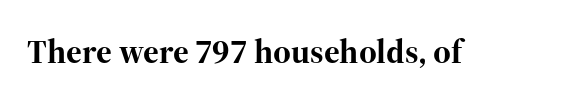
{"serif": "yes", "italic": "no", "bold": "yes", "weight": "bold", "width": "normal", "stroke_contrast": "high", "x_height": "medium", "monospaced": "no", "underline": "no", "letter_spacing": "normal", "letter_spacing_em": 0.0, "glyph_px": 34}
